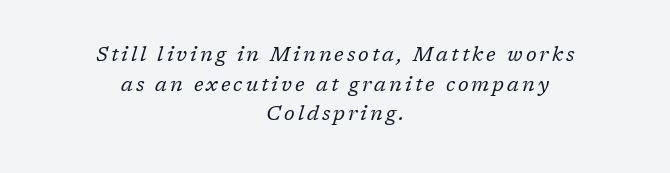
Q: Is the text bold? A: No.
Q: Is the text italic (slanted)? A: Yes, it leans right by about 17 degrees.
Q: Is the text underlined? A: No.
Q: How is the paragraph aligned? A: Centered.
Q: Is the spacing between lines tight, normal or loose? A: Normal.
